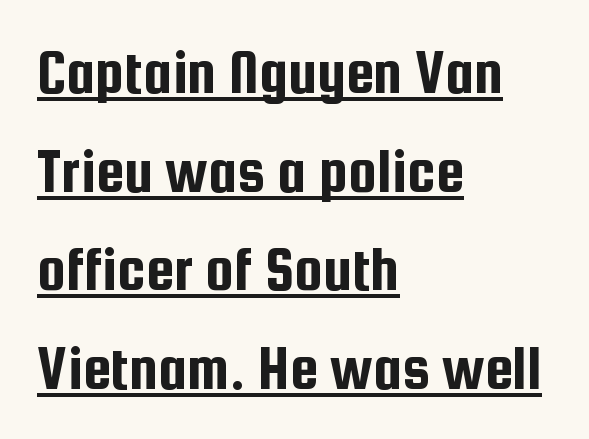
Q: Is the text italic (slanted)? A: No, it is upright.
Q: Is the typeface a serif or a sans-serif typeface? A: Sans-serif.
Q: Is the text underlined? A: Yes.
Q: How is the paragraph aligned? A: Left-aligned.
Q: Is the spacing between letters normal or unusually wide? A: Normal.
Q: Is the spacing between lines tight, normal or loose? A: Normal.
Q: Width (condensed, normal, or wide)? A: Condensed.
Q: Stroke contrast? A: Low.
Q: x-height? A: Medium.
Q: Monospaced? A: No.
